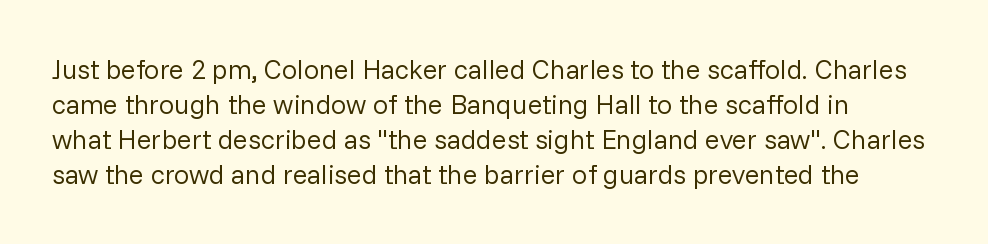
The words here are not underlined. Honestly, the letter spacing is just normal — you wouldn't notice it. Posture: straight, roman, zero tilt. Reading down the column, the eye jumps a familiar distance to each next line.
